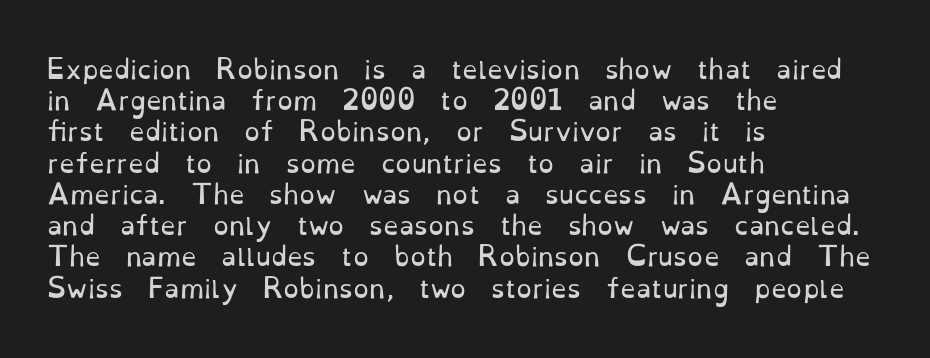
Spacing between characters is what you'd get straight out of the box. Ordinary non-slanted type is in use. The compositor pushed each line to the left boundary. Rows of type keep a routine distance in the vertical direction.
